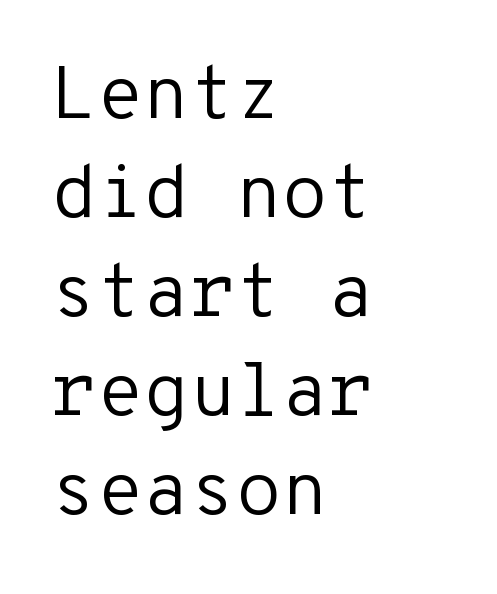
Q: Is the text bold? A: No.
Q: Is the text italic (slanted)? A: No, it is upright.
Q: Is the typeface a serif or a sans-serif typeface? A: Sans-serif.
Q: Is the text underlined? A: No.
Q: How is the paragraph aligned? A: Left-aligned.
Q: Is the spacing between letters normal or unusually wide? A: Normal.
Q: Is the spacing between lines tight, normal or loose? A: Normal.
Q: Width (condensed, normal, or wide)? A: Normal.
Q: Stroke contrast? A: Low.
Q: x-height? A: Medium.
Q: Monospaced? A: Yes.
